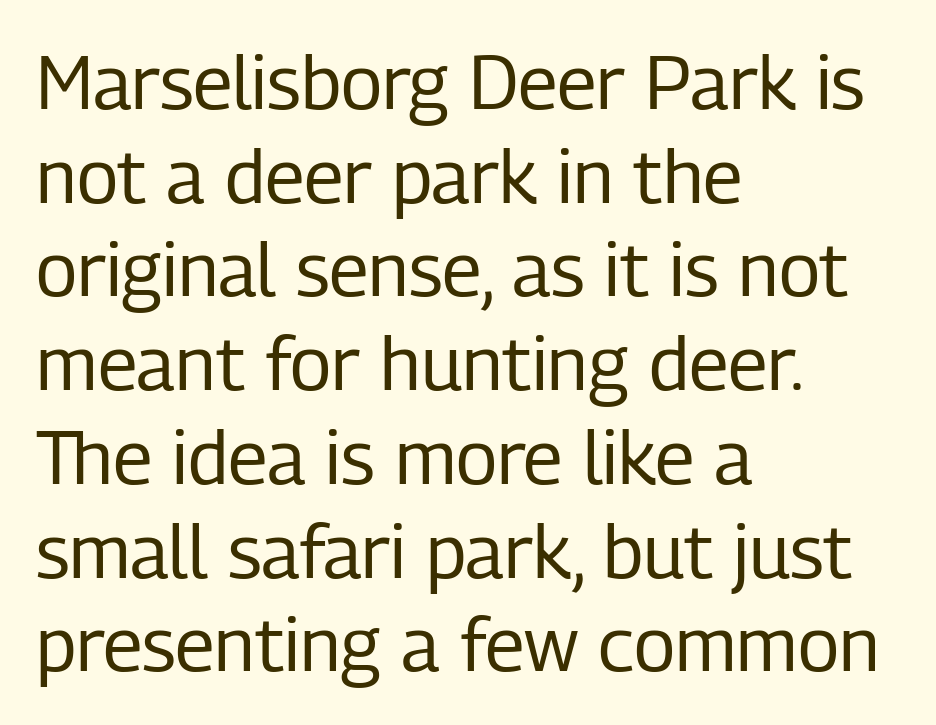
Q: Is the text bold? A: No.
Q: Is the text italic (slanted)? A: No, it is upright.
Q: Is the typeface a serif or a sans-serif typeface? A: Sans-serif.
Q: Is the text underlined? A: No.
Q: How is the paragraph aligned? A: Left-aligned.
Q: Is the spacing between letters normal or unusually wide? A: Normal.
Q: Is the spacing between lines tight, normal or loose? A: Normal.
Q: Width (condensed, normal, or wide)? A: Condensed.
Q: Stroke contrast? A: Low.
Q: x-height? A: Medium.
Q: Monospaced? A: No.
